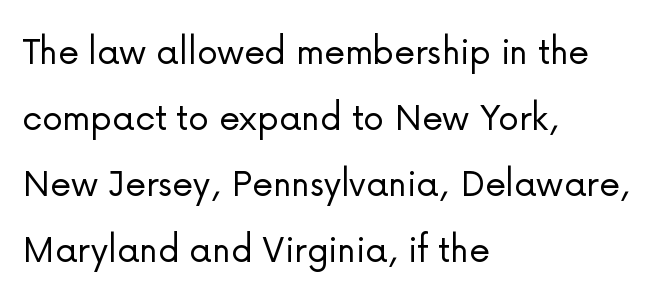
Posture: upright roman. Heft: none added — not bold. Each letter keeps its own natural width here, so spacing adapts to shape. Horizontal bands of white between lines are of average thickness. These lines keep a tight, regular rhythm from letter to letter.
